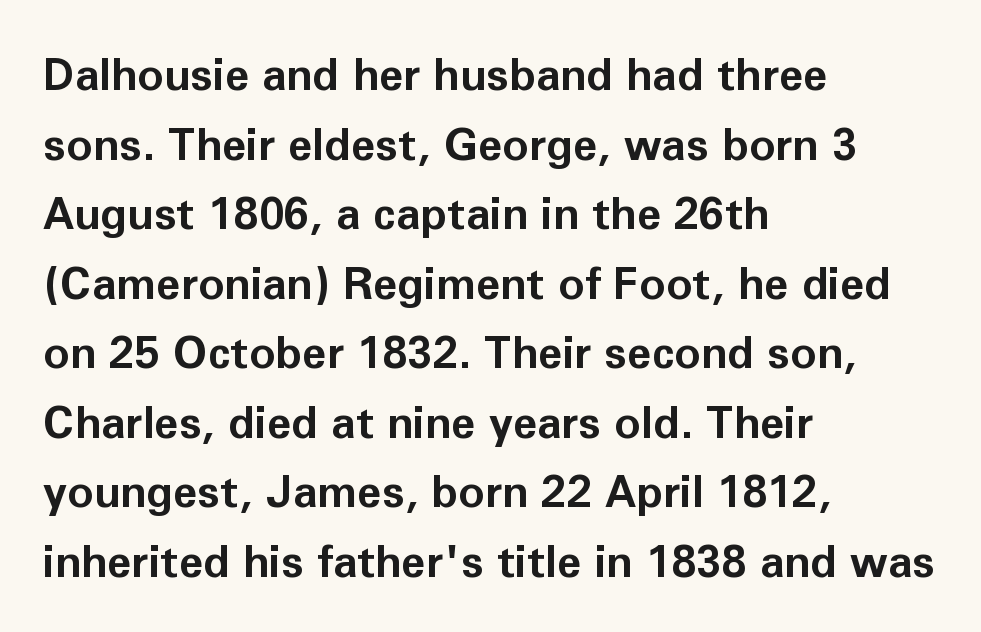
Q: Is the text bold? A: Yes.
Q: Is the text italic (slanted)? A: No, it is upright.
Q: Is the typeface a serif or a sans-serif typeface? A: Sans-serif.
Q: Is the text underlined? A: No.
Q: How is the paragraph aligned? A: Left-aligned.
Q: Is the spacing between letters normal or unusually wide? A: Normal.
Q: Is the spacing between lines tight, normal or loose? A: Normal.
Q: Width (condensed, normal, or wide)? A: Normal.
Q: Stroke contrast? A: Low.
Q: x-height? A: Medium.
Q: Monospaced? A: No.
